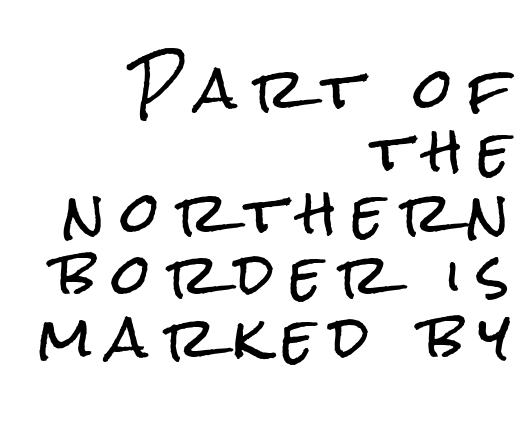
The image shows 55 px condensed sans-serif type, upright; set right-aligned, tight line spacing (1.13x), unusually wide letter spacing (+0.29 em), not underlined; low stroke contrast and a medium x-height.
